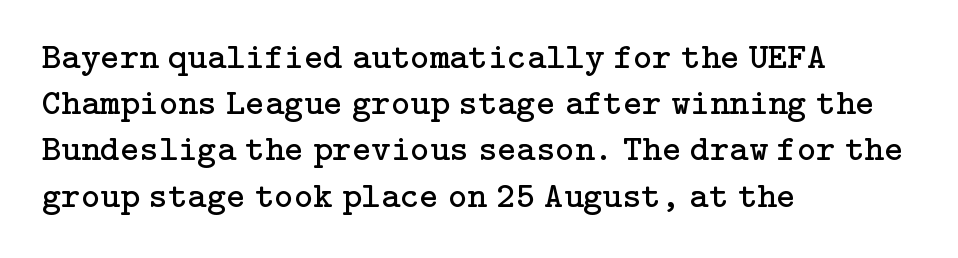
Q: Is the text bold? A: No.
Q: Is the text italic (slanted)? A: No, it is upright.
Q: Is the typeface a serif or a sans-serif typeface? A: Serif.
Q: Is the text underlined? A: No.
Q: How is the paragraph aligned? A: Left-aligned.
Q: Is the spacing between letters normal or unusually wide? A: Normal.
Q: Is the spacing between lines tight, normal or loose? A: Normal.
Q: Width (condensed, normal, or wide)? A: Normal.
Q: Stroke contrast? A: Low.
Q: x-height? A: Medium.
